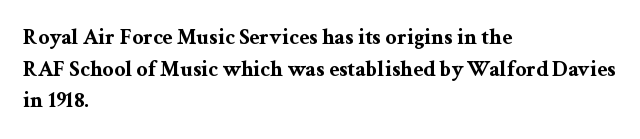
The image shows 22 px bold type, upright; set left-aligned, normal line spacing (1.44x), normal letter spacing, not underlined.
